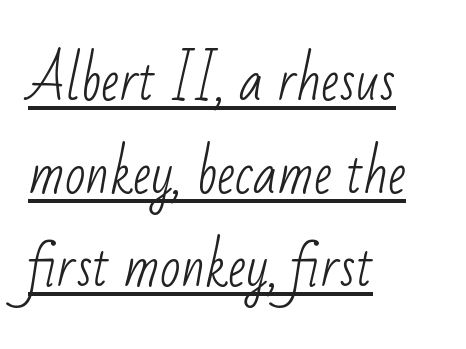
The font family rendered here belongs to the sans-serif group. Does extra space separate the letters? No, they use regular spacing. Stroke thickness stays within the range of a standard reading face or lighter. Note the varied advance widths — an 'i' is clearly narrower than an 'm'.
